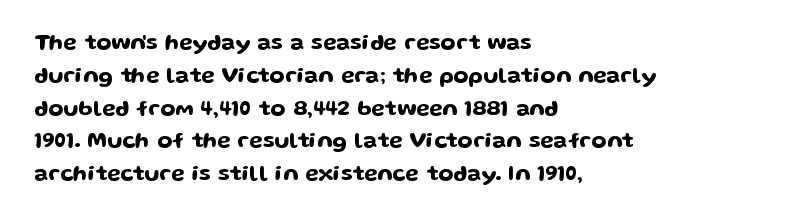
The specimen omits any rule beneath the text block's lines. Is the letter spacing exaggerated? No — it looks like the ordinary default. The typography opts for an upright posture over an oblique one. The rag falls on the right side of this text block. Baseline-to-baseline distance is the conventional proportion of letter height.
